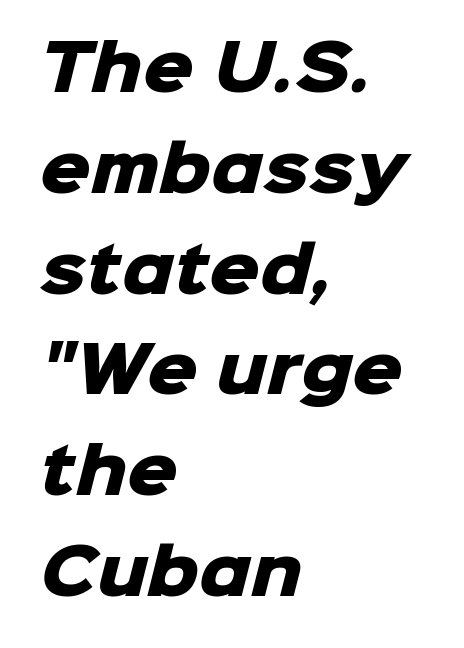
The image shows 63 px heavy sans-serif type; set left-aligned, normal line spacing (1.6x), normal letter spacing, not underlined; low stroke contrast and a medium x-height.
